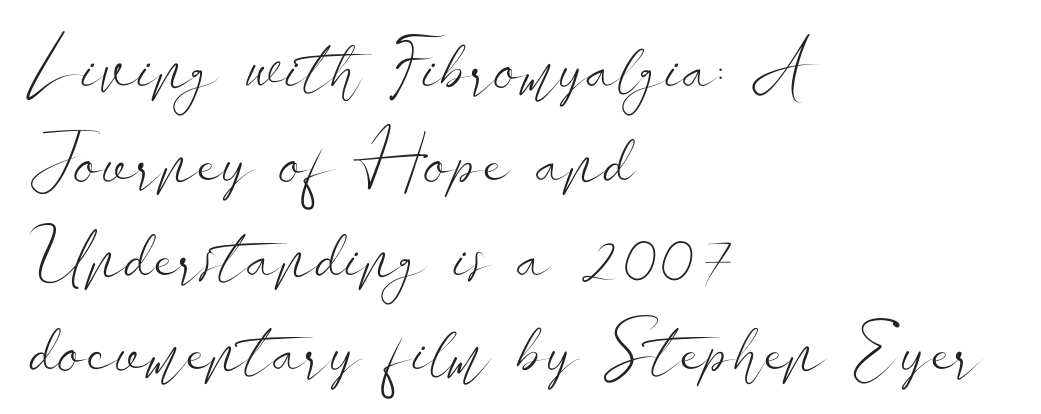
Q: Is the text bold? A: No.
Q: Is the text italic (slanted)? A: Yes.
Q: Is the typeface a serif or a sans-serif typeface? A: Sans-serif.
Q: Is the text underlined? A: No.
Q: How is the paragraph aligned? A: Left-aligned.
Q: Is the spacing between letters normal or unusually wide? A: Normal.
Q: Is the spacing between lines tight, normal or loose? A: Normal.
Q: Width (condensed, normal, or wide)? A: Wide.
Q: Stroke contrast? A: Low.
Q: x-height? A: Small.
Q: Monospaced? A: No.
